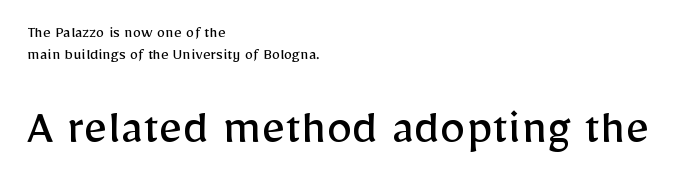
Q: Is the text bold? A: No.
Q: Is the text italic (slanted)? A: No, it is upright.
Q: Is the typeface a serif or a sans-serif typeface? A: Sans-serif.
Q: Is the text underlined? A: No.
Q: How is the paragraph aligned? A: Left-aligned.
Q: Is the spacing between letters normal or unusually wide? A: Normal.
Q: Is the spacing between lines tight, normal or loose? A: Normal.
Q: Which block of text is set in a larger size, the first (top) or the second (bottom)? A: The second (bottom) one.
Q: Width (condensed, normal, or wide)? A: Normal.
Q: Stroke contrast? A: Low.
Q: x-height? A: Medium.
Q: Monospaced? A: No.
